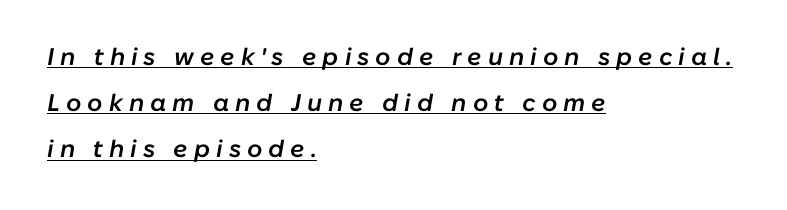
The image shows 24 px text type, italic (leaning right); set left-aligned, loose line spacing (1.92x), unusually wide letter spacing (+0.25 em), underlined.
